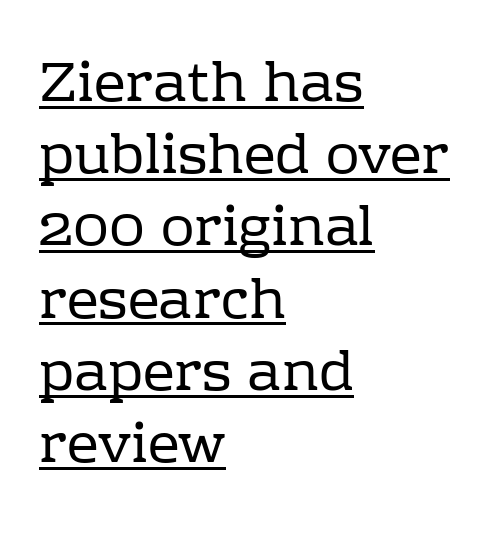
Q: Is the text bold? A: No.
Q: Is the text italic (slanted)? A: No, it is upright.
Q: Is the typeface a serif or a sans-serif typeface? A: Serif.
Q: Is the text underlined? A: Yes.
Q: How is the paragraph aligned? A: Left-aligned.
Q: Is the spacing between letters normal or unusually wide? A: Normal.
Q: Is the spacing between lines tight, normal or loose? A: Normal.
Q: Width (condensed, normal, or wide)? A: Normal.
Q: Stroke contrast? A: Low.
Q: x-height? A: Medium.
Q: Monospaced? A: No.
